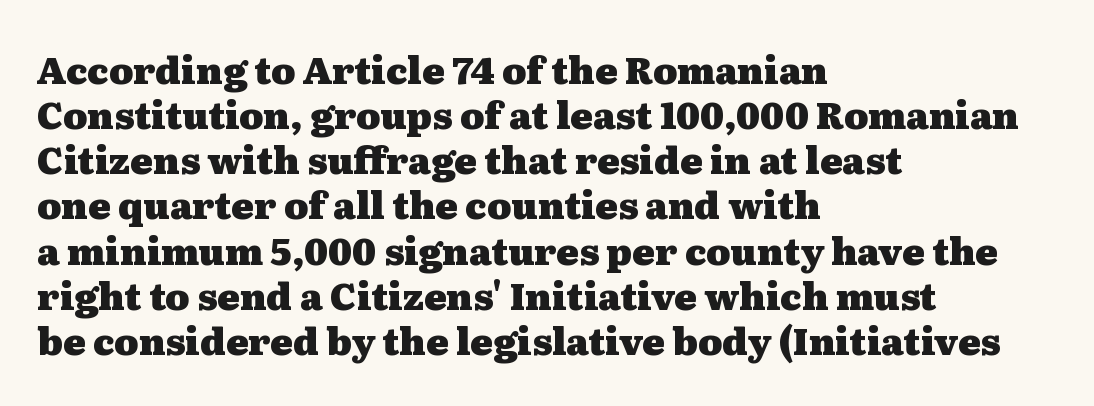
Q: Is the text bold? A: Yes.
Q: Is the text italic (slanted)? A: No, it is upright.
Q: Is the typeface a serif or a sans-serif typeface? A: Serif.
Q: Is the text underlined? A: No.
Q: How is the paragraph aligned? A: Left-aligned.
Q: Is the spacing between letters normal or unusually wide? A: Normal.
Q: Width (condensed, normal, or wide)? A: Wide.
Q: Stroke contrast? A: Medium.
Q: x-height? A: Medium.
Q: Monospaced? A: No.
